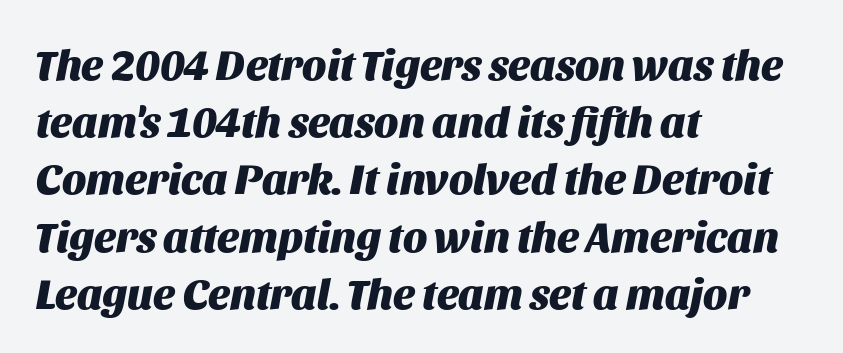
{"italic": "yes", "lean": "right", "slant_degrees": 11, "bold": "yes", "weight": "heavy", "width": "normal", "stroke_contrast": "medium", "x_height": "large", "monospaced": "no", "underline": "no", "align": "left", "line_spacing": "normal", "line_spacing_ratio": 1.33, "letter_spacing": "normal", "letter_spacing_em": 0.0, "glyph_px": 43}
